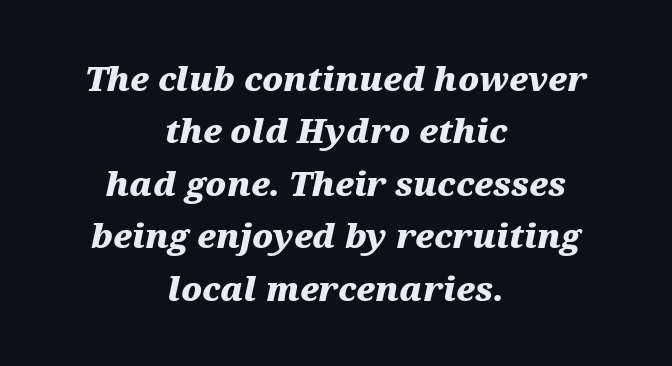
Q: Is the text bold? A: Yes.
Q: Is the text italic (slanted)? A: Yes, it leans right by about 12 degrees.
Q: Is the text underlined? A: No.
Q: How is the paragraph aligned? A: Centered.
Q: Is the spacing between letters normal or unusually wide? A: Normal.
Q: Is the spacing between lines tight, normal or loose? A: Normal.
Q: Width (condensed, normal, or wide)? A: Wide.
Q: Stroke contrast? A: Medium.
Q: x-height? A: Medium.
Q: Monospaced? A: No.
